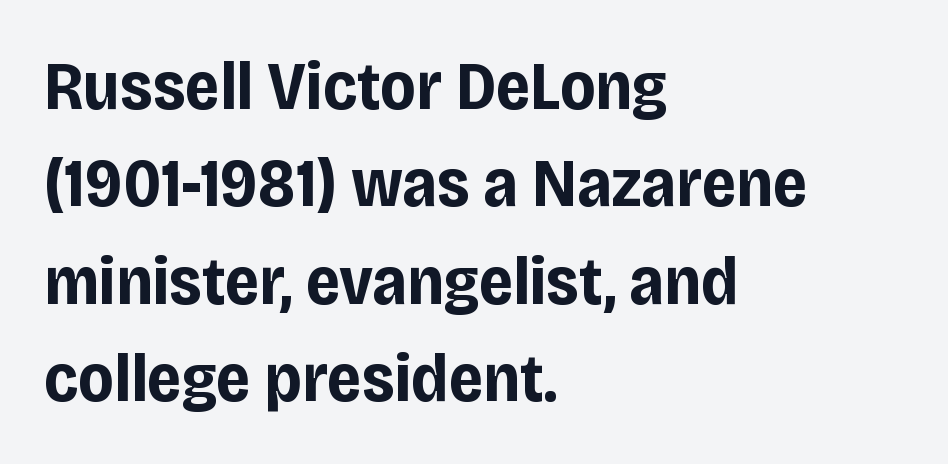
Q: Is the text bold? A: Yes.
Q: Is the text italic (slanted)? A: No, it is upright.
Q: Is the typeface a serif or a sans-serif typeface? A: Sans-serif.
Q: Is the text underlined? A: No.
Q: How is the paragraph aligned? A: Left-aligned.
Q: Is the spacing between letters normal or unusually wide? A: Normal.
Q: Is the spacing between lines tight, normal or loose? A: Normal.
Q: Width (condensed, normal, or wide)? A: Condensed.
Q: Stroke contrast? A: Low.
Q: x-height? A: Large.
Q: Monospaced? A: No.
